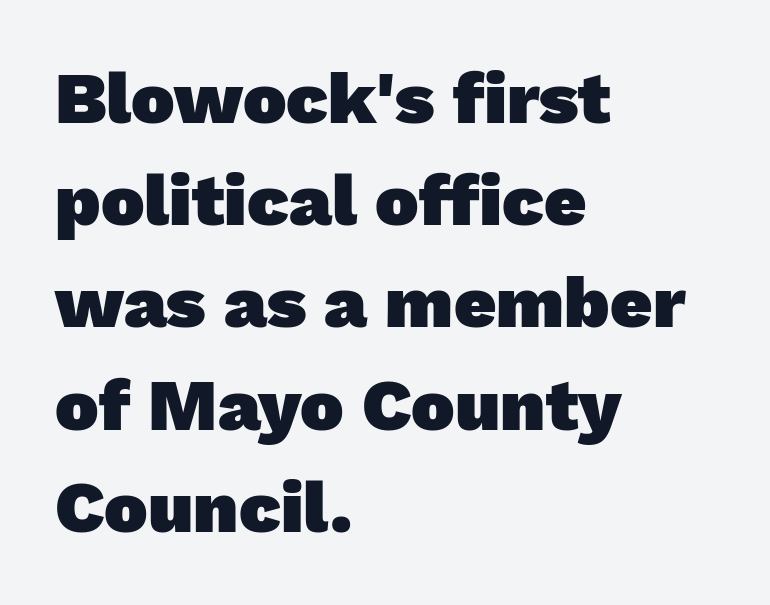
Q: Is the text bold? A: Yes.
Q: Is the typeface a serif or a sans-serif typeface? A: Sans-serif.
Q: Is the text underlined? A: No.
Q: How is the paragraph aligned? A: Left-aligned.
Q: Is the spacing between letters normal or unusually wide? A: Normal.
Q: Is the spacing between lines tight, normal or loose? A: Normal.
Q: Width (condensed, normal, or wide)? A: Normal.
Q: Stroke contrast? A: Low.
Q: x-height? A: Medium.
Q: Monospaced? A: No.
